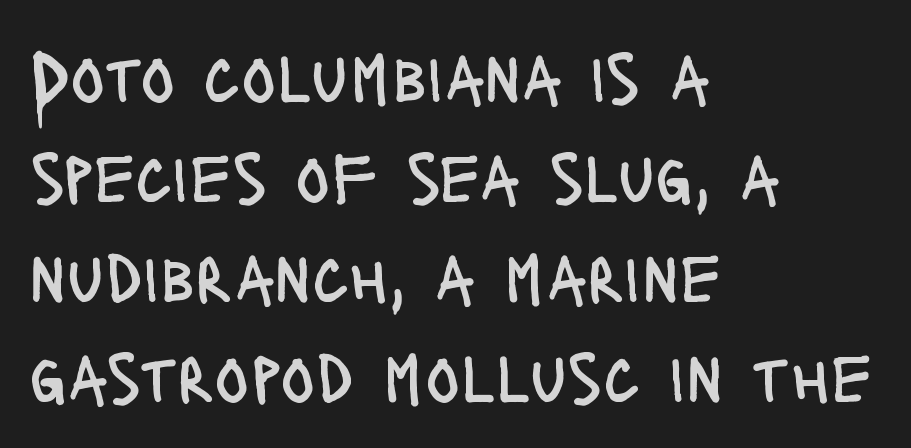
{"serif": "no", "italic": "no", "bold": "no", "weight": "regular", "width": "condensed", "stroke_contrast": "low", "x_height": "large", "monospaced": "no", "underline": "no", "align": "left", "line_spacing": "normal", "line_spacing_ratio": 1.39, "letter_spacing": "normal", "letter_spacing_em": 0.0, "glyph_px": 72}
